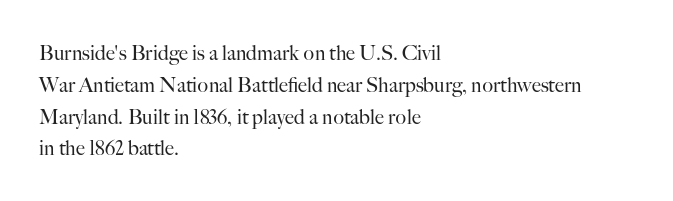
{"italic": "no", "bold": "no", "underline": "no", "align": "left", "line_spacing": "normal", "line_spacing_ratio": 1.59, "letter_spacing": "normal", "letter_spacing_em": 0.0, "glyph_px": 20}
